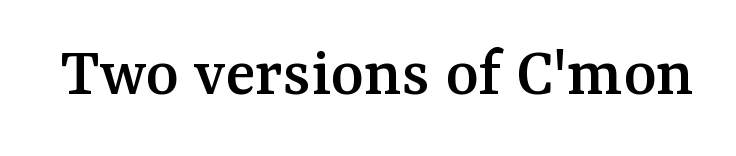
Each letter's strokes conclude with small projecting serifs. You could not count columns in this text — the font is proportionally spaced. Unmarked baselines from the first word to the last. The typography opts for an upright posture over an oblique one. How are the letters spaced? Ordinarily, with no added tracking.
